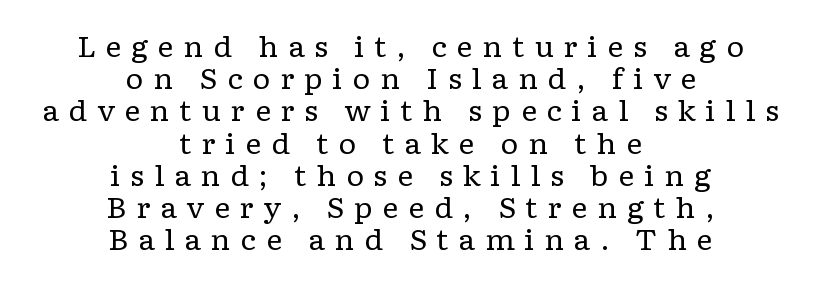
Q: Is the text bold? A: No.
Q: Is the text italic (slanted)? A: No, it is upright.
Q: Is the typeface a serif or a sans-serif typeface? A: Serif.
Q: Is the text underlined? A: No.
Q: How is the paragraph aligned? A: Centered.
Q: Is the spacing between letters normal or unusually wide? A: Unusually wide.
Q: Is the spacing between lines tight, normal or loose? A: Tight.
Q: Width (condensed, normal, or wide)? A: Wide.
Q: Stroke contrast? A: Low.
Q: x-height? A: Medium.
Q: Monospaced? A: No.
